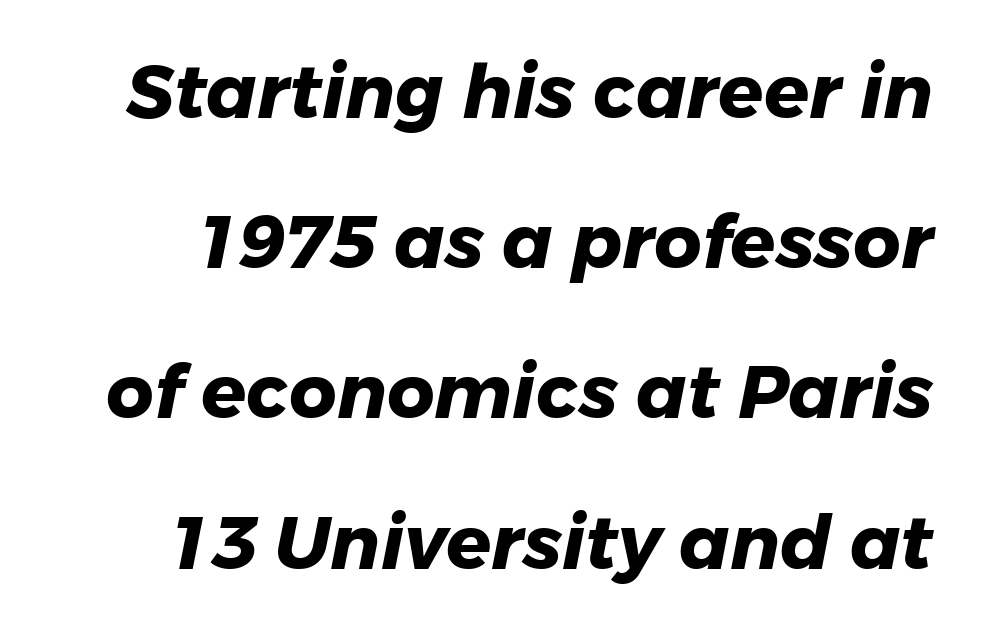
Nothing sits at the stroke ends, so this counts as sans-serif. Leading: increased. The font is running at its bold setting. These lines are rendered in a variable-pitch font. Nobody drew a line under any word here.
